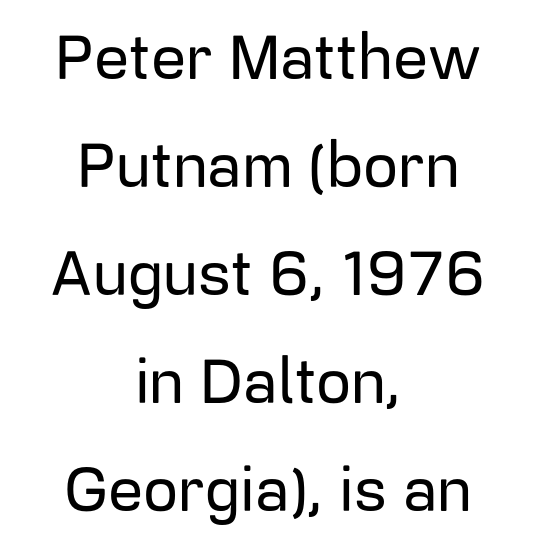
Type without underlining. Rendered with straight, roman letterforms. The glyphs in this specimen are sans serif. These lines are rendered in a variable-pitch font.
